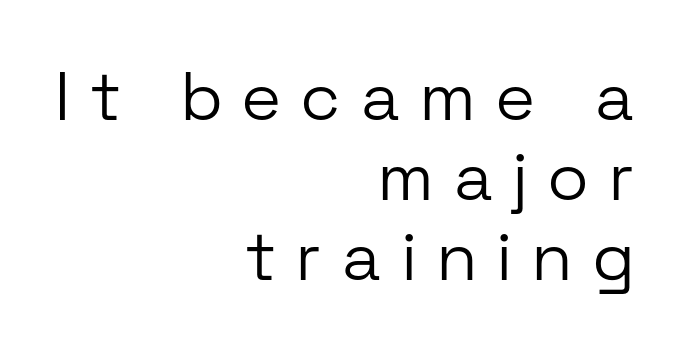
The image shows 68 px light sans-serif type, upright; set right-aligned, line spacing 1.18x, unusually wide letter spacing (+0.33 em), not underlined; low stroke contrast and a medium x-height.
